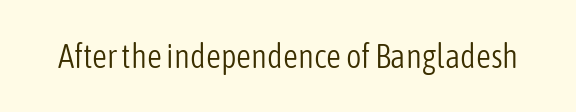
The image shows 33 px light, condensed sans-serif type, upright; set normal letter spacing, not underlined; low stroke contrast and a medium x-height.
